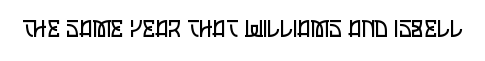
{"italic": "no", "bold": "no", "underline": "no", "letter_spacing": "normal", "letter_spacing_em": 0.0, "glyph_px": 23}
